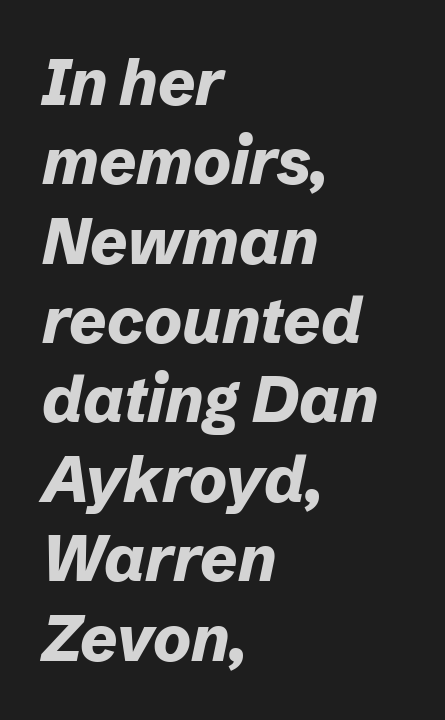
Q: Is the text bold? A: Yes.
Q: Is the text italic (slanted)? A: Yes, it leans right by about 12 degrees.
Q: Is the text underlined? A: No.
Q: How is the paragraph aligned? A: Left-aligned.
Q: Is the spacing between letters normal or unusually wide? A: Normal.
Q: Width (condensed, normal, or wide)? A: Normal.
Q: Stroke contrast? A: Low.
Q: x-height? A: Medium.
Q: Monospaced? A: No.
